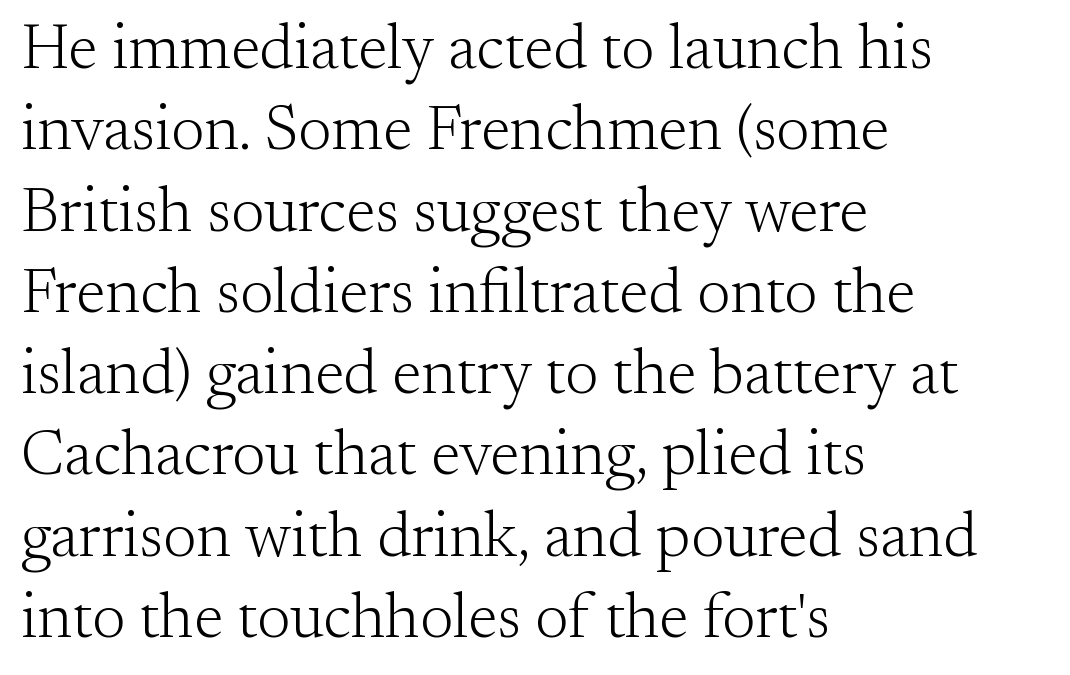
The image shows 63 px light serif type, upright; set left-aligned, normal line spacing (1.29x), normal letter spacing, not underlined; medium stroke contrast and a small x-height.
